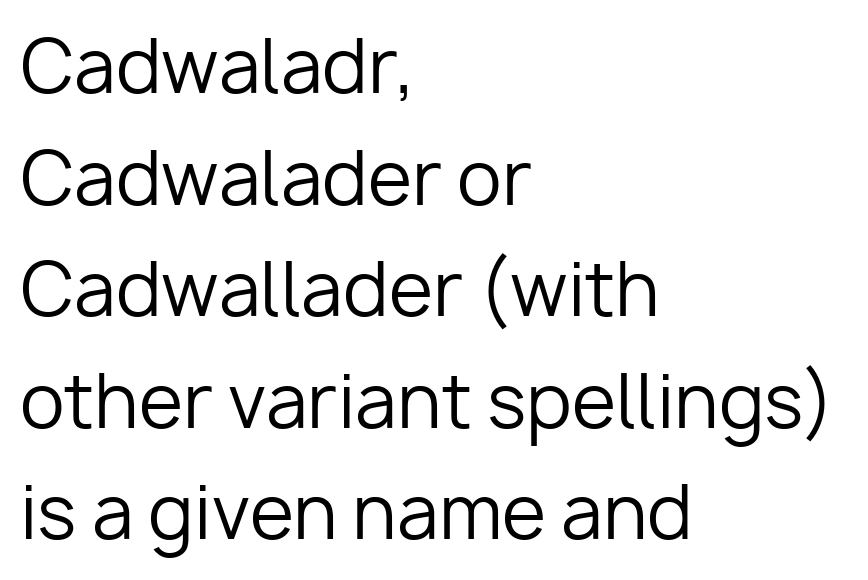
Q: Is the text bold? A: No.
Q: Is the text italic (slanted)? A: No, it is upright.
Q: Is the typeface a serif or a sans-serif typeface? A: Sans-serif.
Q: Is the text underlined? A: No.
Q: How is the paragraph aligned? A: Left-aligned.
Q: Is the spacing between letters normal or unusually wide? A: Normal.
Q: Is the spacing between lines tight, normal or loose? A: Normal.
Q: Width (condensed, normal, or wide)? A: Normal.
Q: Stroke contrast? A: Low.
Q: x-height? A: Medium.
Q: Monospaced? A: No.
